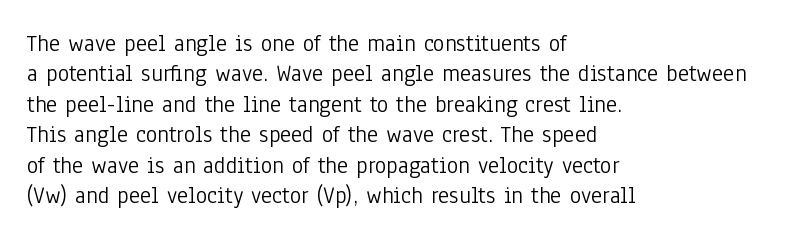
{"italic": "no", "bold": "no", "underline": "no", "align": "left", "line_spacing": "normal", "line_spacing_ratio": 1.27, "letter_spacing": "normal", "letter_spacing_em": 0.0, "glyph_px": 24}
